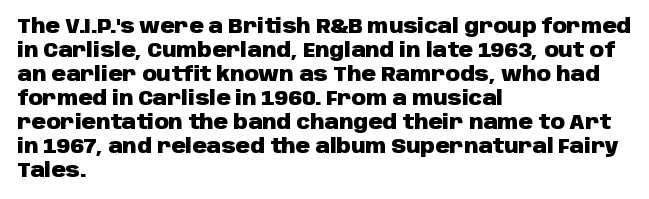
Q: Is the text bold? A: Yes.
Q: Is the text italic (slanted)? A: No, it is upright.
Q: Is the text underlined? A: No.
Q: How is the paragraph aligned? A: Left-aligned.
Q: Is the spacing between letters normal or unusually wide? A: Normal.
